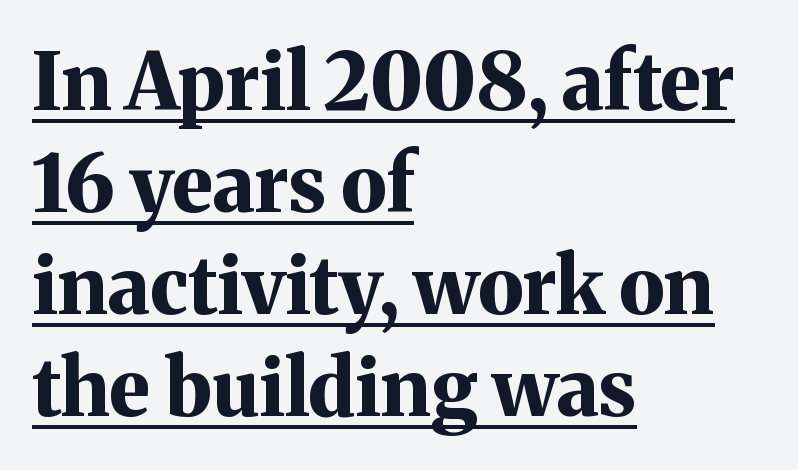
Heft: maximum for text — a bold. Line starts are locked; line ends wander. Unlike a clean sans, this face finishes its strokes with serifs. Posture: vertical. Does a line run under the words? Yes, clearly. The letters sit at their default tracking, neither squeezed nor spread.
